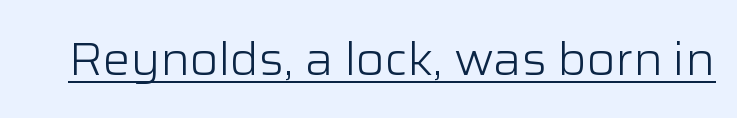
{"serif": "no", "italic": "no", "bold": "no", "weight": "light", "width": "normal", "stroke_contrast": "low", "x_height": "medium", "monospaced": "no", "underline": "yes", "letter_spacing": "normal", "letter_spacing_em": 0.0, "glyph_px": 46}
